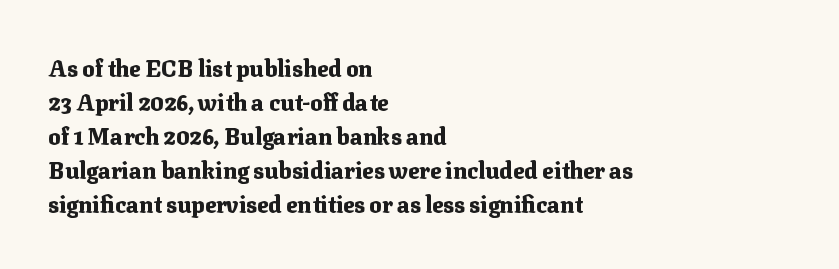
Q: Is the text bold? A: Yes.
Q: Is the text italic (slanted)? A: No, it is upright.
Q: Is the text underlined? A: No.
Q: How is the paragraph aligned? A: Left-aligned.
Q: Is the spacing between letters normal or unusually wide? A: Normal.
Q: Is the spacing between lines tight, normal or loose? A: Normal.
